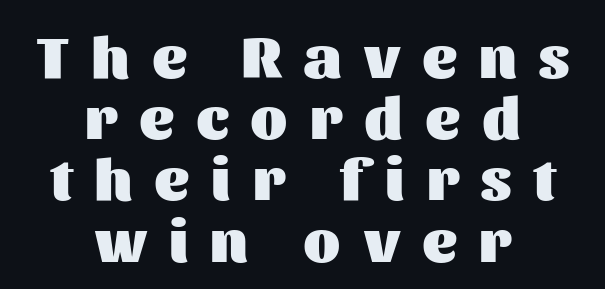
{"serif": "no", "italic": "no", "bold": "yes", "weight": "heavy", "width": "normal", "stroke_contrast": "medium", "x_height": "medium", "monospaced": "no", "underline": "no", "align": "center", "line_spacing": "tight", "line_spacing_ratio": 1.02, "letter_spacing": "wide", "letter_spacing_em": 0.37, "glyph_px": 60}
